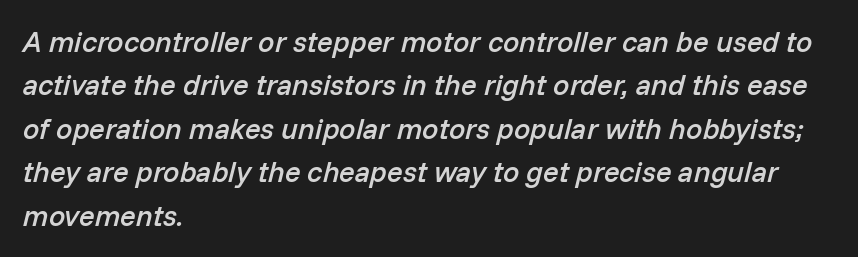
{"italic": "yes", "lean": "right", "slant_degrees": 14, "bold": "semi", "weight": "semibold", "width": "normal", "stroke_contrast": "low", "x_height": "medium", "monospaced": "no", "underline": "no", "align": "left", "line_spacing": "normal", "line_spacing_ratio": 1.5, "letter_spacing": "normal", "letter_spacing_em": 0.0, "glyph_px": 29}
